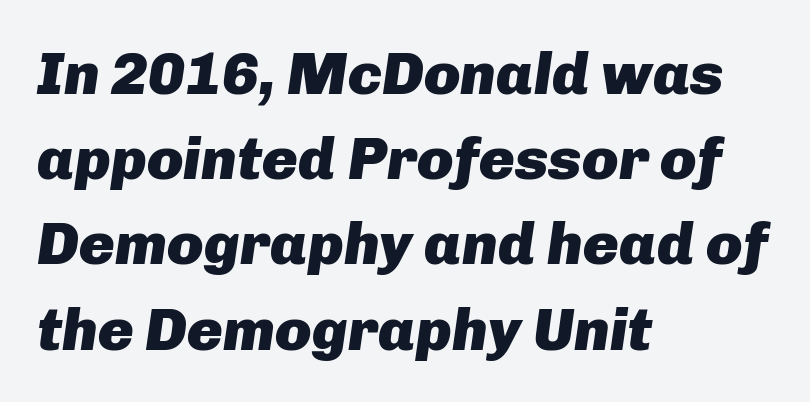
{"italic": "yes", "lean": "right", "slant_degrees": 8, "bold": "yes", "weight": "heavy", "width": "normal", "stroke_contrast": "low", "x_height": "medium", "monospaced": "no", "underline": "no", "align": "left", "line_spacing": "normal", "line_spacing_ratio": 1.42, "letter_spacing": "normal", "letter_spacing_em": 0.0, "glyph_px": 60}
